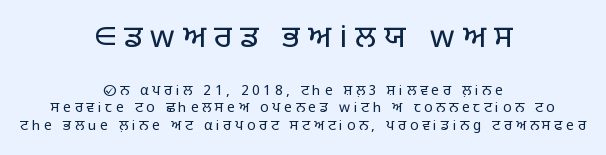
The paragraph shown floats in the horizontal middle. Descenders are the only things crossing below the line. Character widths vary here, with narrow letters taking less room than wide ones. Each new line begins a customary step beneath the previous one. Two sizes are in play, and the larger belongs to the first block.
